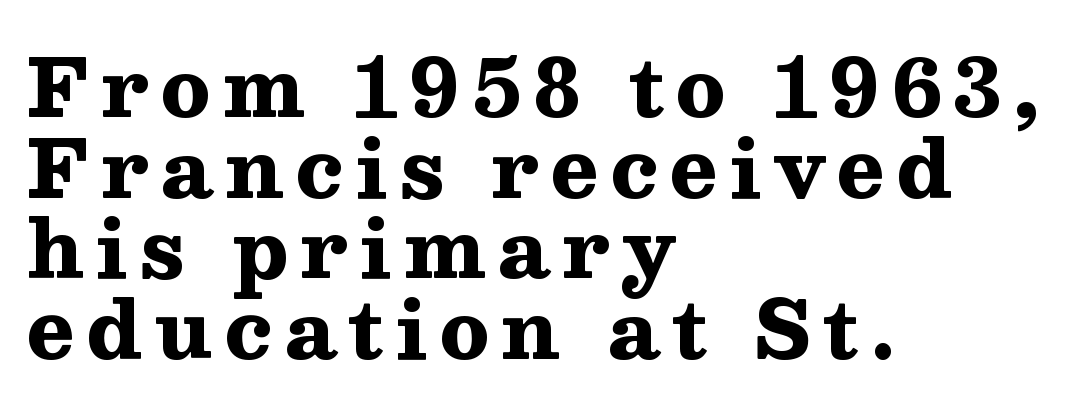
Each letter keeps its own natural width here, so spacing adapts to shape. Vertical spacing — tight. This rendering uses left alignment, leaving the right contour irregular. Italic? Not at all — the glyphs are vertical. Glance below the letters and you will spot only blank space.
